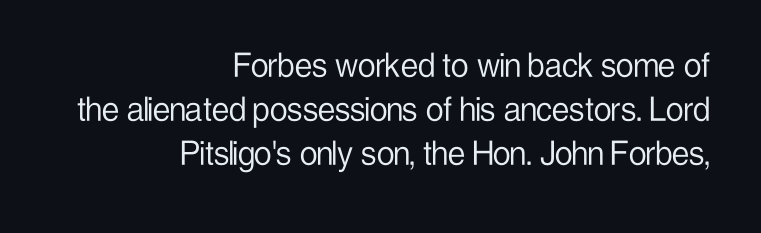
The image shows 39 px light, condensed sans-serif type, upright; set right-aligned, tight line spacing (1.13x), normal letter spacing, not underlined; low stroke contrast and a medium x-height.
